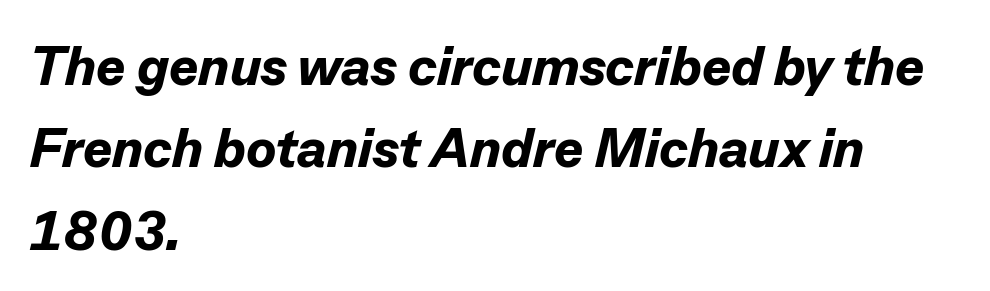
Leftover space on each line is placed entirely after the last word. Typesetter's note: full bold, strokes at maximum text heaviness. Whoever set this chose a conventional vertical rhythm. The whole block is typeset with a tilt. Looks like regular typesetting: each glyph gets only the width it needs. Quick note: underline off.
